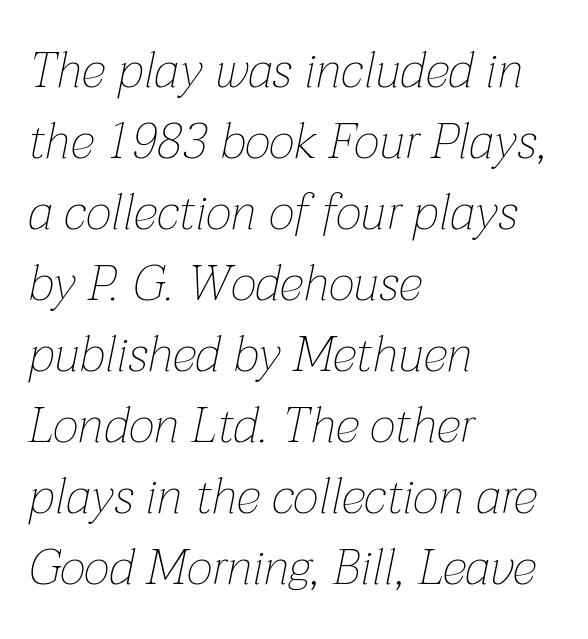
The image shows 50 px thin type, italic (leaning right); set left-aligned, normal line spacing (1.42x), normal letter spacing, not underlined; low stroke contrast and a medium x-height.
